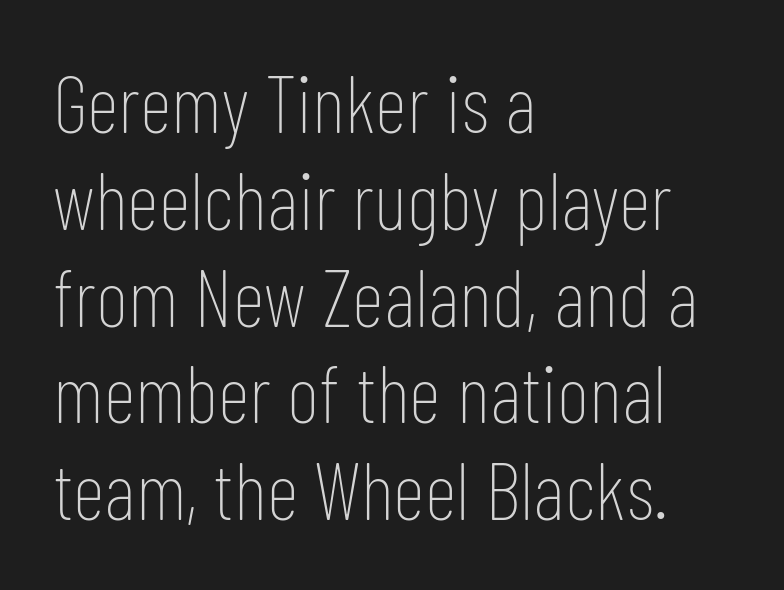
{"serif": "no", "italic": "no", "bold": "no", "weight": "thin", "width": "condensed", "stroke_contrast": "low", "x_height": "medium", "monospaced": "no", "underline": "no", "align": "left", "line_spacing_ratio": 1.21, "letter_spacing": "normal", "letter_spacing_em": 0.0, "glyph_px": 80}
